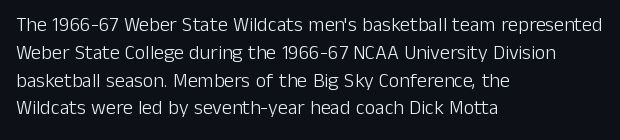
Nothing heavy about these letters — not bold at all. Compared with a centered layout, this one pins lines to the left instead. Spacing between characters is what you'd get straight out of the box. Posture: vertical. Anything drawn beneath the words? Only blank space.
